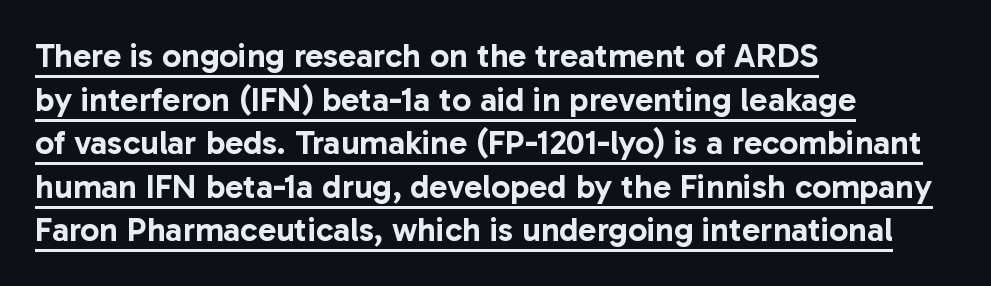
The image shows 34 px sans-serif type, upright; set left-aligned, normal line spacing (1.28x), normal letter spacing, underlined; low stroke contrast and a medium x-height.
